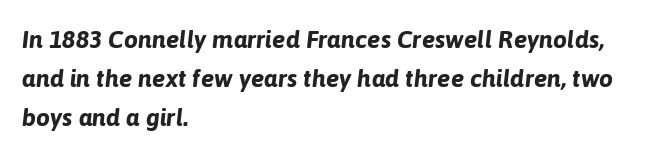
{"italic": "yes", "lean": "right", "slant_degrees": 6, "bold": "yes", "underline": "no", "align": "left", "line_spacing": "normal", "line_spacing_ratio": 1.57, "letter_spacing": "normal", "letter_spacing_em": 0.0, "glyph_px": 25}
